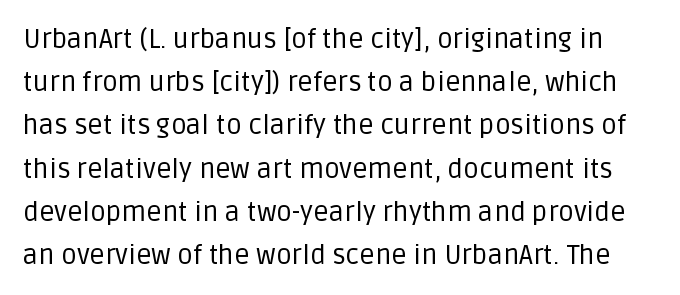
{"italic": "no", "bold": "no", "underline": "no", "line_spacing": "normal", "line_spacing_ratio": 1.6, "letter_spacing": "normal", "letter_spacing_em": 0.0, "glyph_px": 27}
